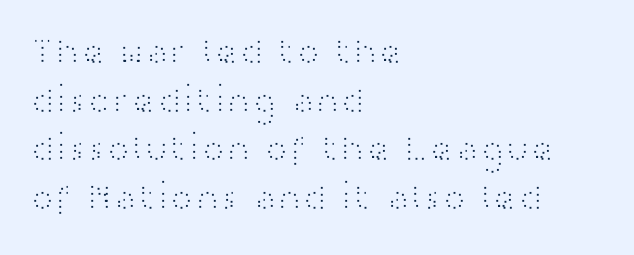
The image shows 38 px light, wide sans-serif type, upright; set left-aligned, normal line spacing (1.28x), normal letter spacing, not underlined; high stroke contrast and a medium x-height.
